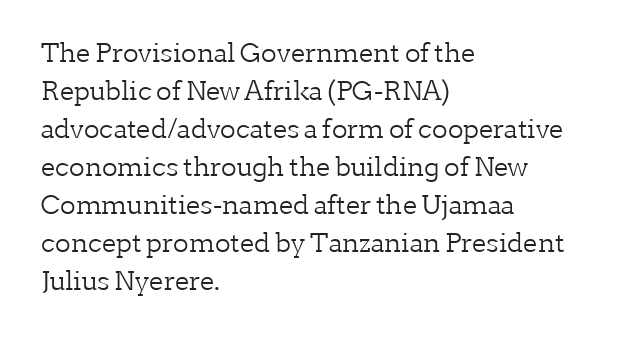
{"italic": "no", "bold": "no", "underline": "no", "align": "left", "line_spacing": "normal", "line_spacing_ratio": 1.46, "letter_spacing": "normal", "letter_spacing_em": 0.0, "glyph_px": 26}
